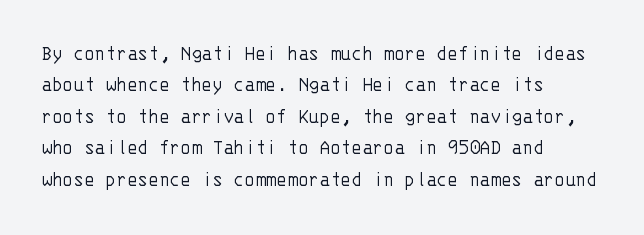
The image shows 22 px text type, upright; set left-aligned, normal line spacing (1.43x), normal letter spacing, not underlined.
